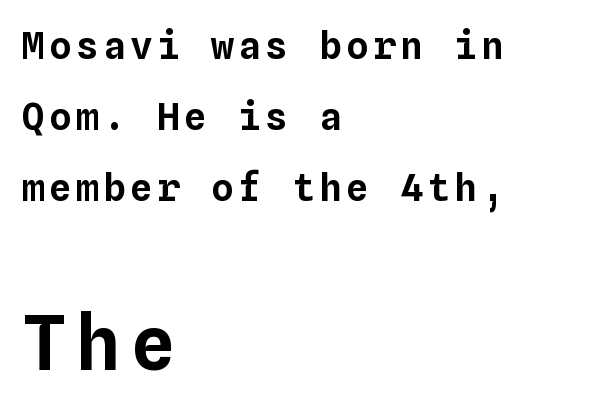
Each letter, wide or thin by design, is forced into the same width here. Which of the two is more prominent by size? The second, at the bottom. Quick note: not italic, upright. Horizontally, the lines are justified to the leading edge only. Quick note: underline off.
